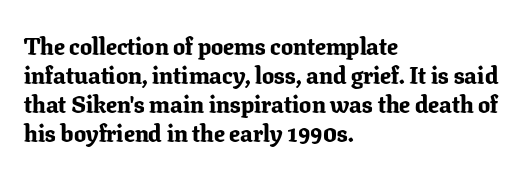
The image shows 24 px bold type, upright; set left-aligned, line spacing 1.21x, normal letter spacing, not underlined.
